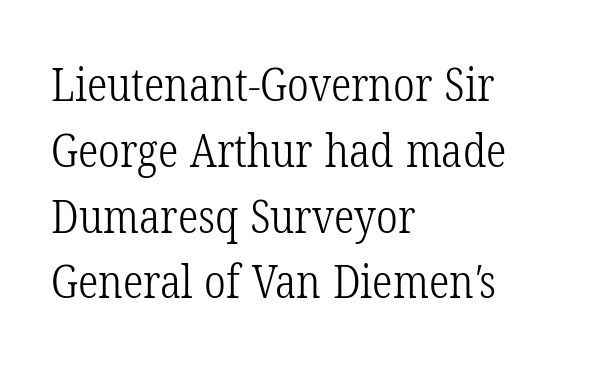
The image shows 46 px light, condensed serif type; set left-aligned, normal line spacing (1.43x), normal letter spacing, not underlined; low stroke contrast and a medium x-height.
